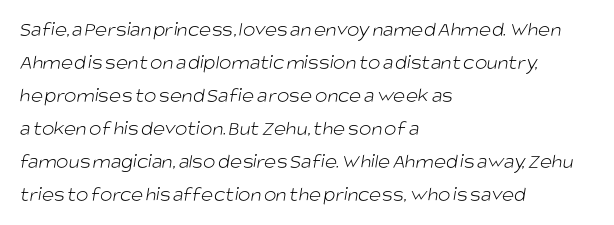
{"bold": "no", "underline": "no", "align": "left", "line_spacing": "normal", "line_spacing_ratio": 1.57, "letter_spacing": "normal", "letter_spacing_em": 0.0, "glyph_px": 21}
